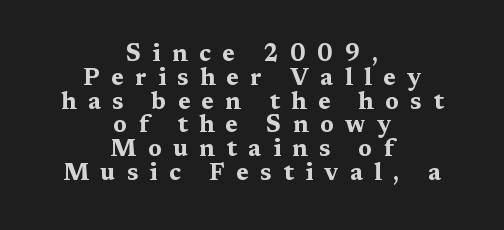
Honestly, there is no underline to notice here at all. Unlike italic type, these characters show no tilt at all. One-word summary of the alignment: center. The rendering uses a small line-height, squeezing the rows.
